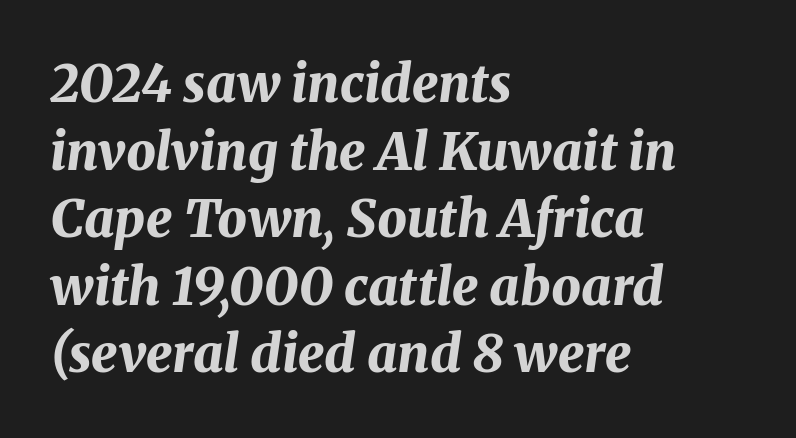
Q: Is the text bold? A: Yes.
Q: Is the text italic (slanted)? A: Yes, it leans right by about 8 degrees.
Q: Is the text underlined? A: No.
Q: How is the paragraph aligned? A: Left-aligned.
Q: Is the spacing between letters normal or unusually wide? A: Normal.
Q: Is the spacing between lines tight, normal or loose? A: Normal.
Q: Width (condensed, normal, or wide)? A: Normal.
Q: Stroke contrast? A: Medium.
Q: x-height? A: Medium.
Q: Monospaced? A: No.
